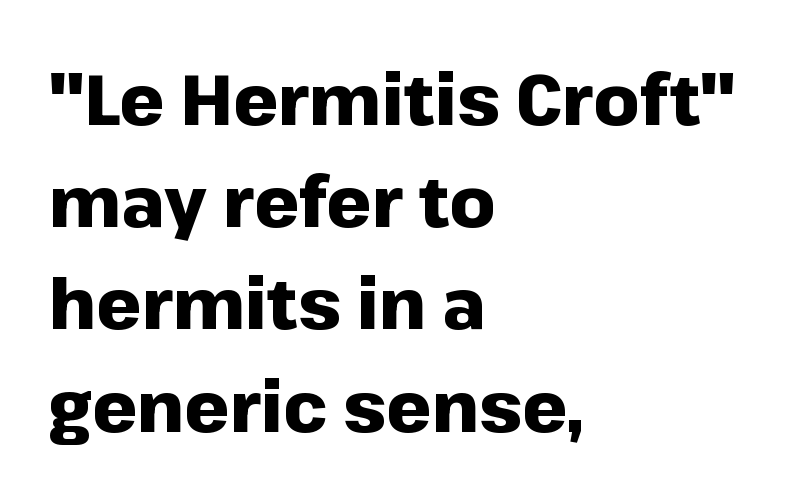
The image shows 71 px heavy sans-serif type, upright; set left-aligned, normal line spacing (1.44x), normal letter spacing, not underlined; low stroke contrast and a medium x-height.
